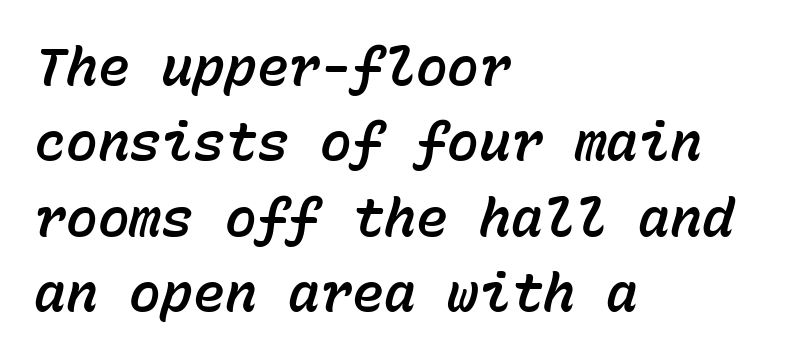
Honestly, there is no underline to notice here at all. This block has exactly the height ordinary leading produces. Designer's note — italics engaged. A typesetter would call this monospace, since all characters share one set width. Reading down the block, your eye returns to a fixed left position each line. Letter spacing: default.
